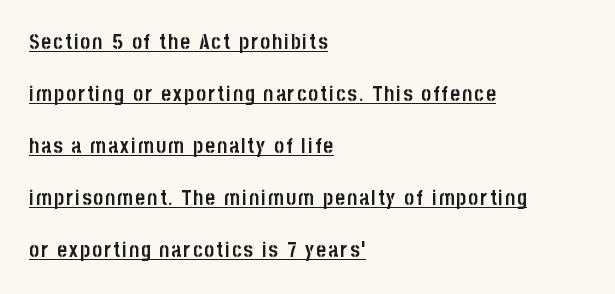
Q: Is the text bold? A: Yes.
Q: Is the text italic (slanted)? A: No, it is upright.
Q: Is the text underlined? A: Yes.
Q: How is the paragraph aligned? A: Left-aligned.
Q: Is the spacing between lines tight, normal or loose? A: Loose.
